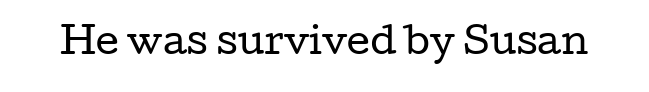
Each letter keeps its own natural width here, so spacing adapts to shape. Bare-footed words on every line. The letters stand upright; this is a roman face. The passage shown is not bold in any degree. Each letter's strokes conclude with small projecting serifs. You could call the tracking neutral — neither tight nor loose.
